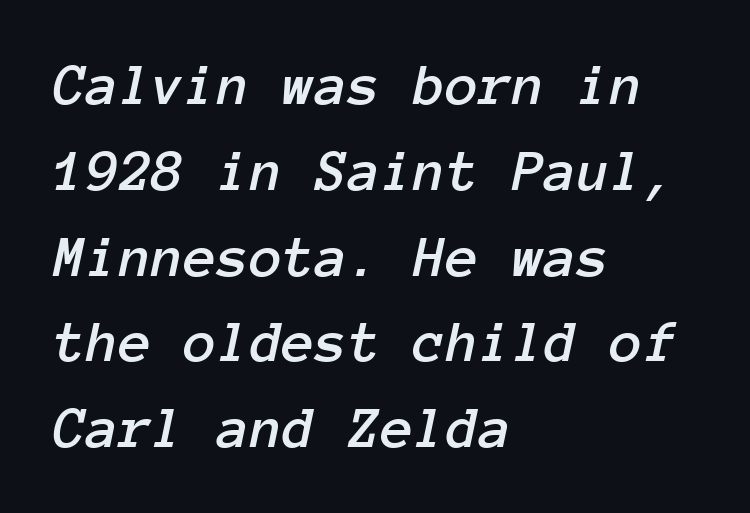
Q: Is the text italic (slanted)? A: Yes, it leans right by about 12 degrees.
Q: Is the text underlined? A: No.
Q: How is the paragraph aligned? A: Left-aligned.
Q: Is the spacing between letters normal or unusually wide? A: Normal.
Q: Is the spacing between lines tight, normal or loose? A: Normal.
Q: Width (condensed, normal, or wide)? A: Normal.
Q: Stroke contrast? A: Low.
Q: x-height? A: Medium.
Q: Monospaced? A: Yes.
